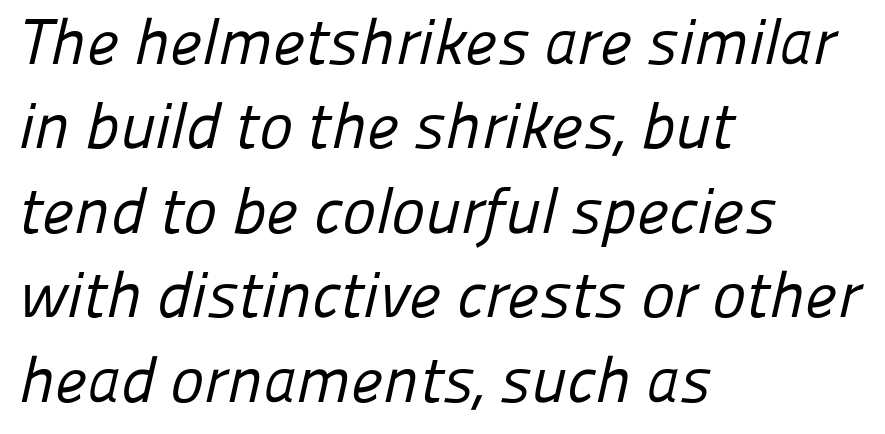
Q: Is the text bold? A: No.
Q: Is the typeface a serif or a sans-serif typeface? A: Sans-serif.
Q: Is the text underlined? A: No.
Q: How is the paragraph aligned? A: Left-aligned.
Q: Is the spacing between letters normal or unusually wide? A: Normal.
Q: Is the spacing between lines tight, normal or loose? A: Normal.
Q: Width (condensed, normal, or wide)? A: Normal.
Q: Stroke contrast? A: Low.
Q: x-height? A: Medium.
Q: Monospaced? A: No.
